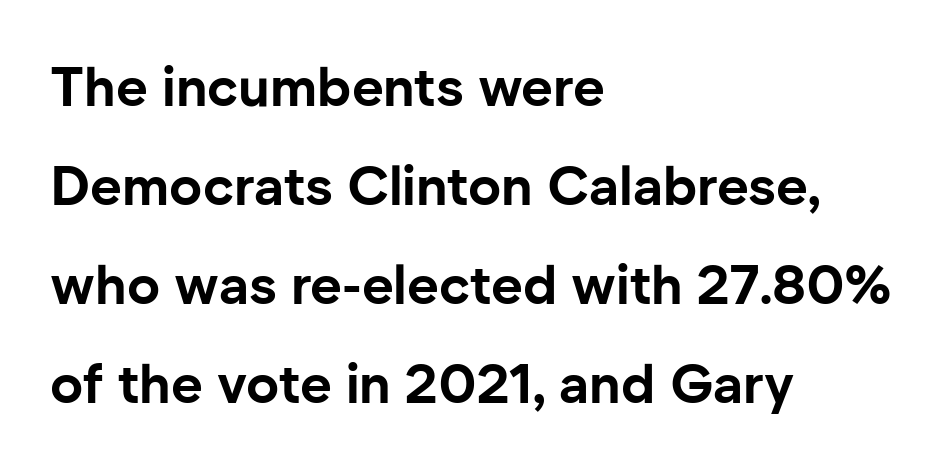
{"serif": "no", "italic": "no", "bold": "yes", "weight": "bold", "width": "normal", "stroke_contrast": "low", "x_height": "medium", "monospaced": "no", "underline": "no", "align": "left", "line_spacing_ratio": 1.8, "letter_spacing": "normal", "letter_spacing_em": 0.0, "glyph_px": 55}
